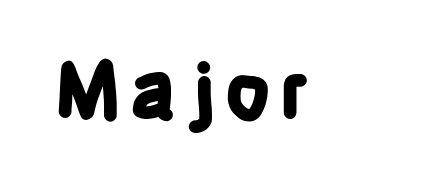
{"serif": "no", "italic": "no", "bold": "yes", "weight": "bold", "width": "condensed", "stroke_contrast": "low", "x_height": "large", "monospaced": "no", "underline": "no", "glyph_px": 76}
